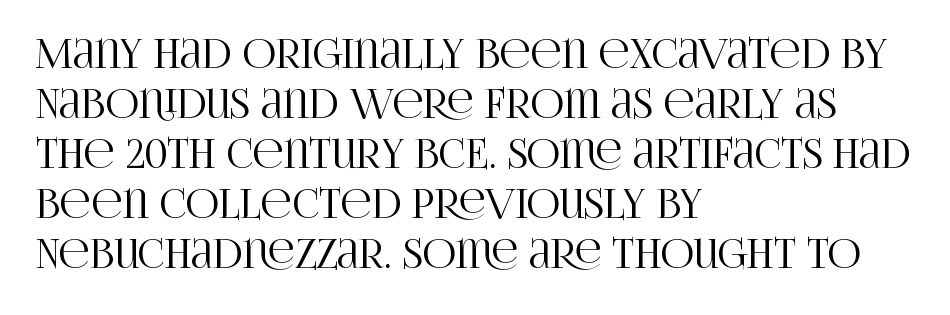
This is roman type, the default non-slanted kind. Clear beneath every line of the passage. These lines are composed in type with serifs. Is the block centered? No — it sits flush against the left margin. Spacing between characters is what you'd get straight out of the box. Think of a printed novel: that variable character pitch is what you see here.
